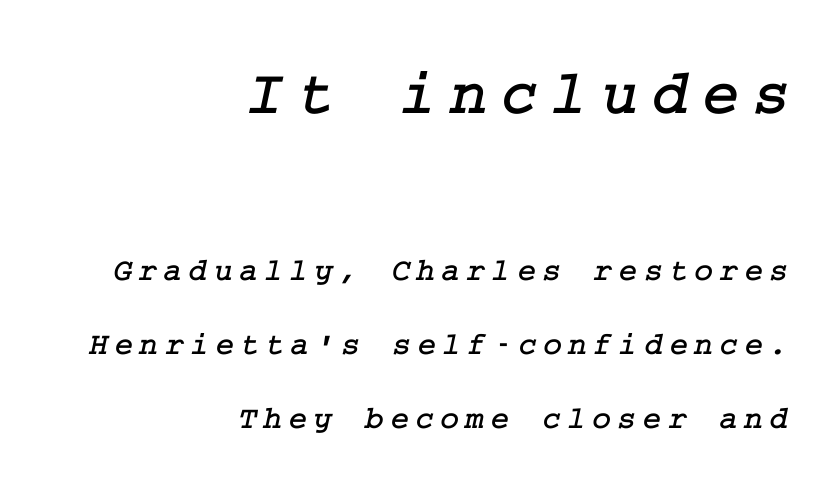
Horizontal alignment here is rightward, an uncommon choice for prose. The letterforms stand isolated, each surrounded by extra space. Which of the two is more prominent by size? The first, at the top. The specimen omits any rule beneath the text block's lines. The designer dialed line spacing up above the default. What kind of face is this? One with serifs.
